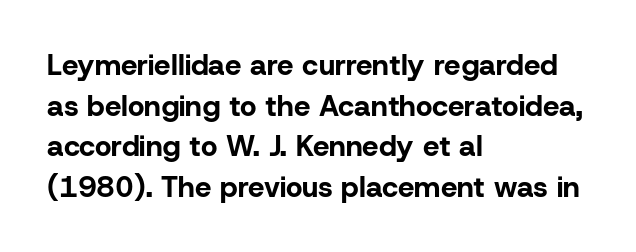
Just letters on the line, the space beneath them empty. Baseline-to-baseline distance is the conventional proportion of letter height. Typesetter's note: full bold, strokes at maximum text heaviness. Layout note: lines flush left. These lines are rendered in a variable-pitch font.
